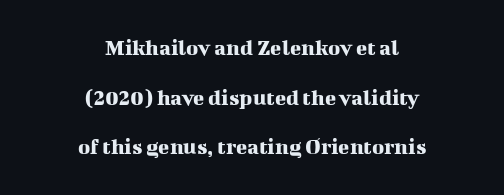
The image shows 23 px text type, upright; set centered, loose line spacing (2.16x), normal letter spacing, not underlined.
